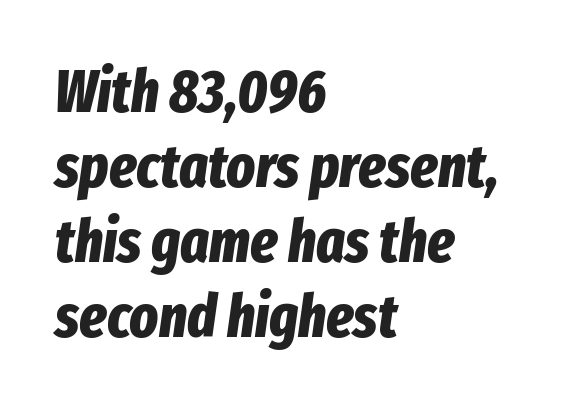
{"italic": "yes", "lean": "right", "slant_degrees": 8, "bold": "yes", "weight": "bold", "width": "condensed", "stroke_contrast": "low", "x_height": "medium", "monospaced": "no", "underline": "no", "align": "left", "line_spacing": "normal", "line_spacing_ratio": 1.25, "letter_spacing": "normal", "letter_spacing_em": 0.0, "glyph_px": 60}
